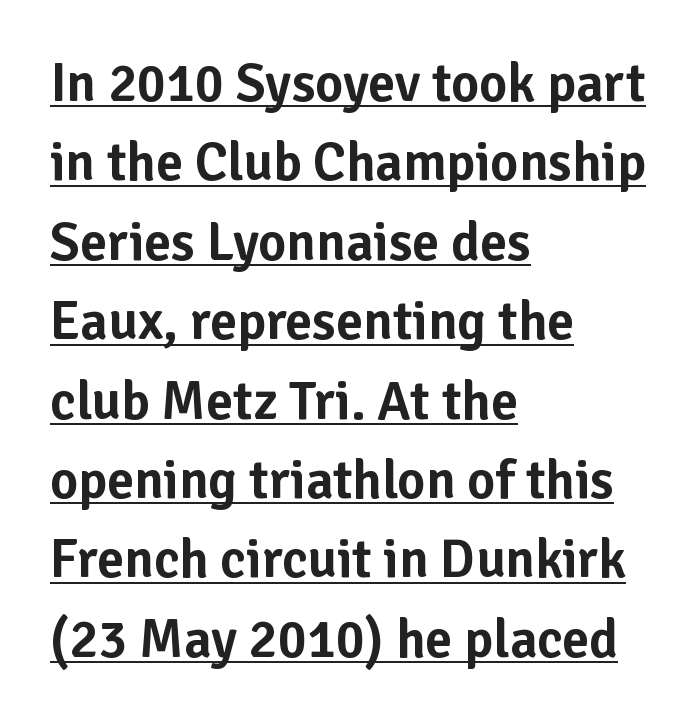
The image shows 54 px sans-serif type, upright; set left-aligned, normal line spacing (1.47x), normal letter spacing, underlined; low stroke contrast and a medium x-height.
